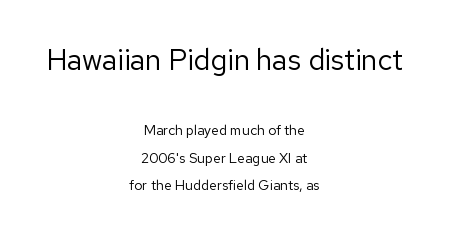
Q: Is the text bold? A: No.
Q: Is the text italic (slanted)? A: No, it is upright.
Q: Is the typeface a serif or a sans-serif typeface? A: Sans-serif.
Q: Is the text underlined? A: No.
Q: How is the paragraph aligned? A: Centered.
Q: Is the spacing between letters normal or unusually wide? A: Normal.
Q: Is the spacing between lines tight, normal or loose? A: Loose.
Q: Which block of text is set in a larger size, the first (top) or the second (bottom)? A: The first (top) one.
Q: Width (condensed, normal, or wide)? A: Normal.
Q: Stroke contrast? A: Low.
Q: x-height? A: Medium.
Q: Monospaced? A: No.
